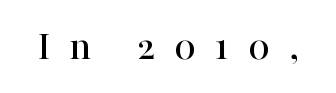
{"serif": "yes", "italic": "no", "width": "normal", "stroke_contrast": "high", "x_height": "medium", "monospaced": "no", "underline": "no", "letter_spacing": "wide", "letter_spacing_em": 0.44, "glyph_px": 43}
